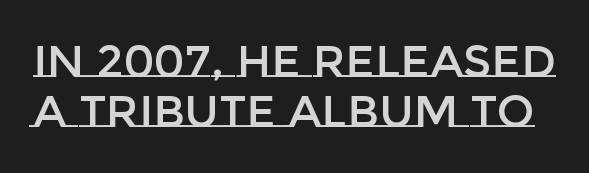
Q: Is the text italic (slanted)? A: No, it is upright.
Q: Is the text underlined? A: No.
Q: Is the spacing between letters normal or unusually wide? A: Normal.
Q: Is the spacing between lines tight, normal or loose? A: Tight.
Q: Width (condensed, normal, or wide)? A: Normal.
Q: Stroke contrast? A: Low.
Q: x-height? A: Large.
Q: Monospaced? A: No.
